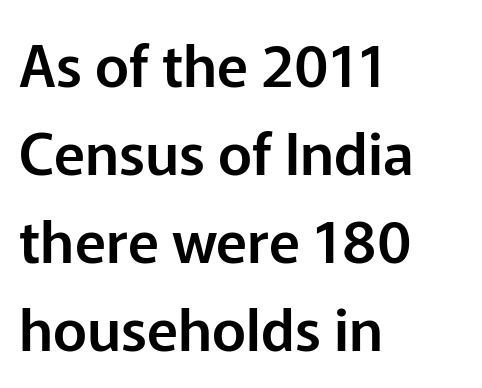
The image shows 58 px sans-serif type, upright; set left-aligned, normal line spacing (1.52x), normal letter spacing, not underlined; low stroke contrast and a medium x-height.
